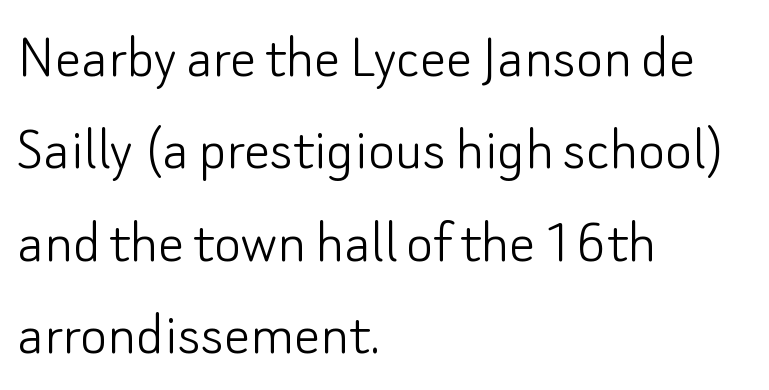
The image shows 65 px light sans-serif type, upright; set left-aligned, normal line spacing (1.42x), normal letter spacing, not underlined; low stroke contrast and a small x-height.
